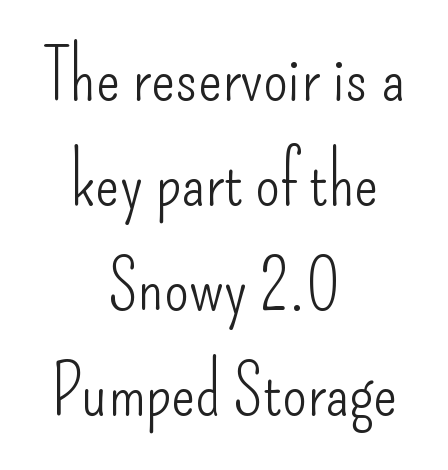
{"serif": "no", "italic": "no", "bold": "no", "weight": "light", "width": "condensed", "stroke_contrast": "low", "x_height": "small", "monospaced": "no", "underline": "no", "align": "center", "line_spacing": "normal", "line_spacing_ratio": 1.48, "letter_spacing": "normal", "letter_spacing_em": 0.0, "glyph_px": 71}
